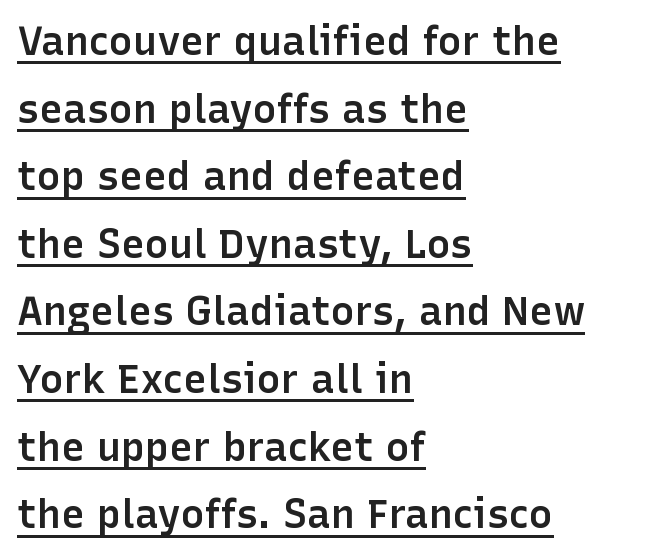
Varying glyph widths throughout — classic text-font behaviour. Layout note: lines flush left. This rendering features underlined lettering. Reading down the column, the eye jumps a familiar distance to each next line. A sans-serif font was chosen for this passage.
